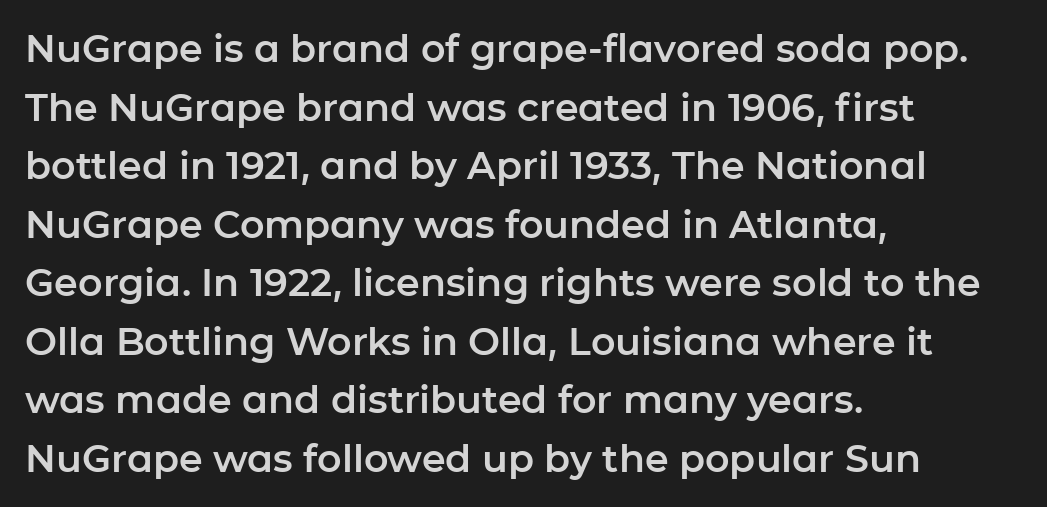
Q: Is the text italic (slanted)? A: No, it is upright.
Q: Is the typeface a serif or a sans-serif typeface? A: Sans-serif.
Q: Is the text underlined? A: No.
Q: How is the paragraph aligned? A: Left-aligned.
Q: Is the spacing between letters normal or unusually wide? A: Normal.
Q: Is the spacing between lines tight, normal or loose? A: Normal.
Q: Width (condensed, normal, or wide)? A: Normal.
Q: Stroke contrast? A: Low.
Q: x-height? A: Medium.
Q: Monospaced? A: No.
